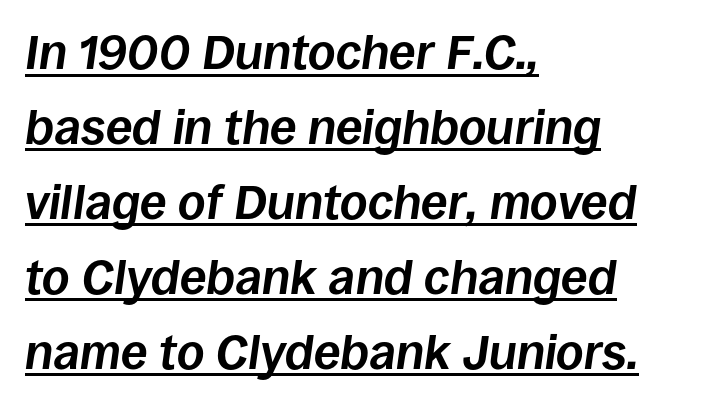
A typesetter would call this proportional, since set widths differ per character. Designer's note — italics engaged. Spacing between characters is what you'd get straight out of the box. This sample is left-justified, so line endings fall wherever the words run out. Underlining? Definitely there. What weight is shown? A full bold with thick strokes.
